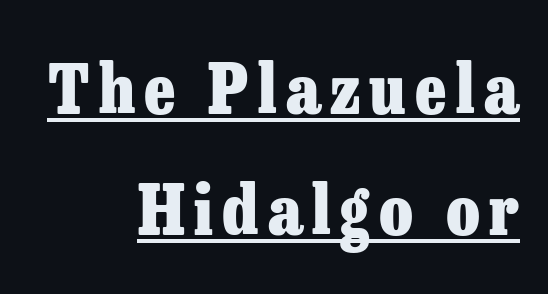
Q: Is the text bold? A: Yes.
Q: Is the text italic (slanted)? A: No, it is upright.
Q: Is the typeface a serif or a sans-serif typeface? A: Serif.
Q: Is the text underlined? A: Yes.
Q: How is the paragraph aligned? A: Right-aligned.
Q: Width (condensed, normal, or wide)? A: Normal.
Q: Stroke contrast? A: Low.
Q: x-height? A: Medium.
Q: Monospaced? A: No.
